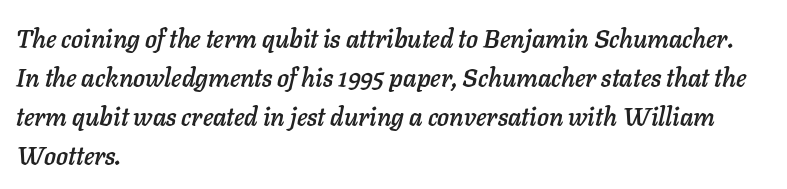
Q: Is the text italic (slanted)? A: Yes, it leans right by about 11 degrees.
Q: Is the text underlined? A: No.
Q: How is the paragraph aligned? A: Left-aligned.
Q: Is the spacing between letters normal or unusually wide? A: Normal.
Q: Is the spacing between lines tight, normal or loose? A: Normal.
